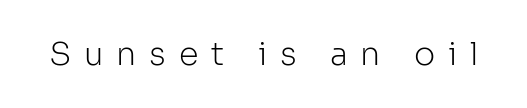
Think standard paragraph weight, or any step lighter than that. This sample uses an upright cut, with every glyph sitting square on the baseline. Think of a printed novel: that variable character pitch is what you see here. In terms of letterform style, serifs are entirely absent. Descenders hang freely into open space.
